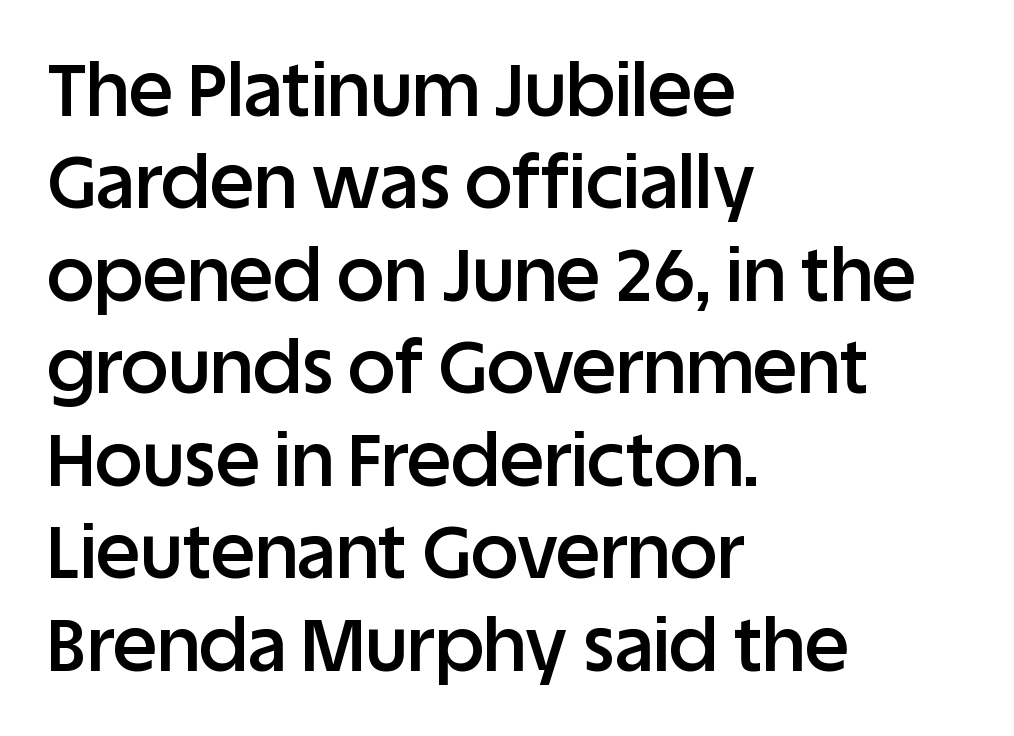
The specimen reads as upright at a glance. Summary of vertical rhythm: regular, with standard interline spacing. Classification — sans serif. A typesetter would call this proportional, since set widths differ per character. Compared with a centered layout, this one pins lines to the left instead.
